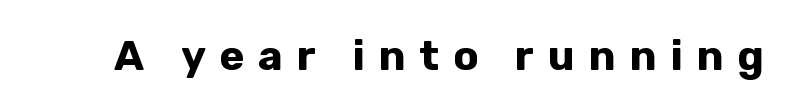
{"serif": "no", "italic": "no", "bold": "yes", "weight": "bold", "width": "normal", "stroke_contrast": "low", "x_height": "medium", "monospaced": "no", "underline": "no", "letter_spacing": "wide", "letter_spacing_em": 0.33, "glyph_px": 42}
